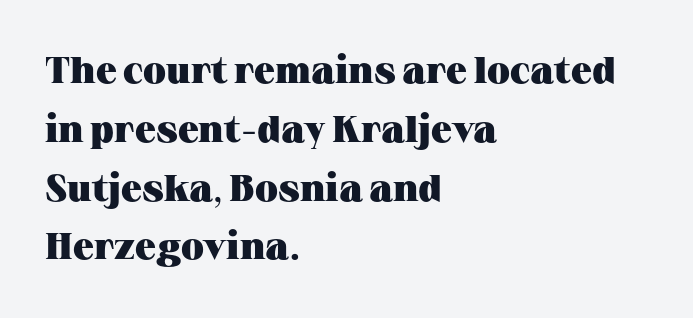
Varying glyph widths throughout — classic text-font behaviour. The baseline area is clear. Examine the stroke ends and you'll spot serifs. The space between consecutive lines is moderate. Every letter is thick-stroked: bold, no question.
